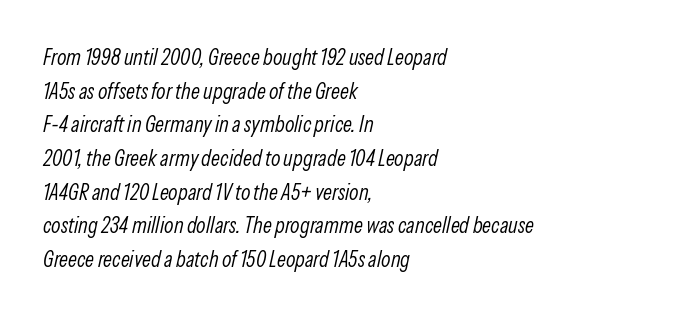
Q: Is the text bold? A: No.
Q: Is the text italic (slanted)? A: Yes, it leans right by about 13 degrees.
Q: Is the text underlined? A: No.
Q: How is the paragraph aligned? A: Left-aligned.
Q: Is the spacing between letters normal or unusually wide? A: Normal.
Q: Is the spacing between lines tight, normal or loose? A: Normal.
